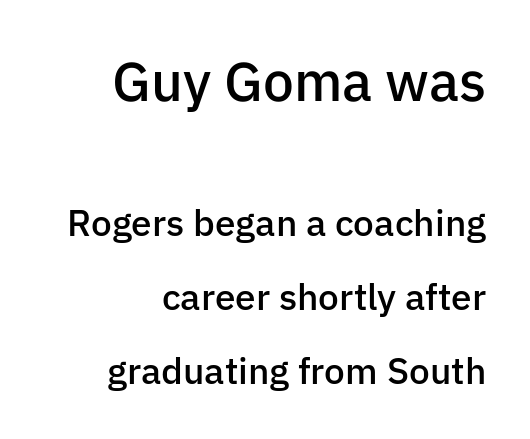
Q: Is the text bold? A: Semi-bold.
Q: Is the text italic (slanted)? A: No, it is upright.
Q: Is the typeface a serif or a sans-serif typeface? A: Sans-serif.
Q: Is the text underlined? A: No.
Q: How is the paragraph aligned? A: Right-aligned.
Q: Is the spacing between letters normal or unusually wide? A: Normal.
Q: Is the spacing between lines tight, normal or loose? A: Loose.
Q: Which block of text is set in a larger size, the first (top) or the second (bottom)? A: The first (top) one.
Q: Width (condensed, normal, or wide)? A: Normal.
Q: Stroke contrast? A: Low.
Q: x-height? A: Medium.
Q: Monospaced? A: No.
